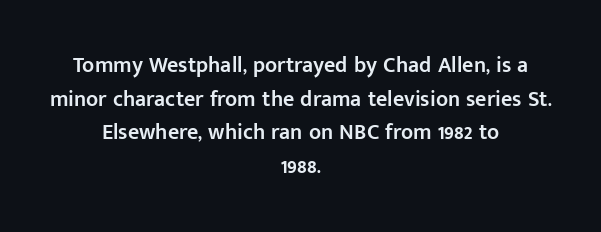
Look at the stroke-to-counter ratio: somewhat heavy, a semibold. The area under the type is left untouched. Leftover space on each line is divided equally before and after the words. Summary of vertical rhythm: regular, with standard interline spacing. Compared with typical body copy, the letter spacing here is the same. This is roman type, the default non-slanted kind.
